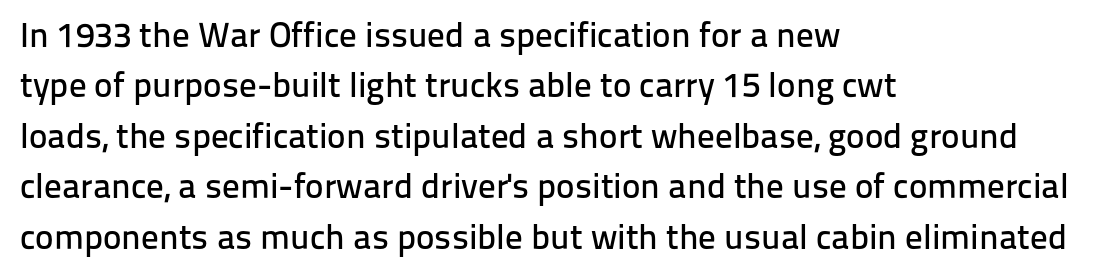
The image shows 35 px sans-serif type, upright; set left-aligned, normal line spacing (1.44x), normal letter spacing, not underlined; low stroke contrast and a medium x-height.
